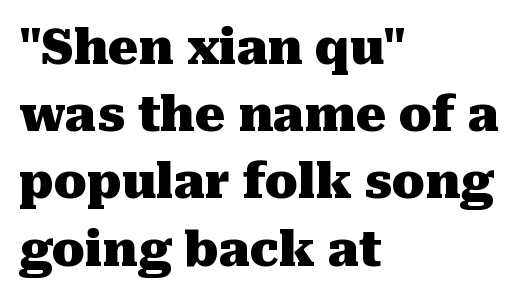
{"serif": "yes", "italic": "no", "bold": "yes", "weight": "heavy", "width": "normal", "stroke_contrast": "medium", "x_height": "medium", "monospaced": "no", "underline": "no", "align": "left", "line_spacing": "normal", "line_spacing_ratio": 1.4, "letter_spacing": "normal", "letter_spacing_em": 0.0, "glyph_px": 48}
